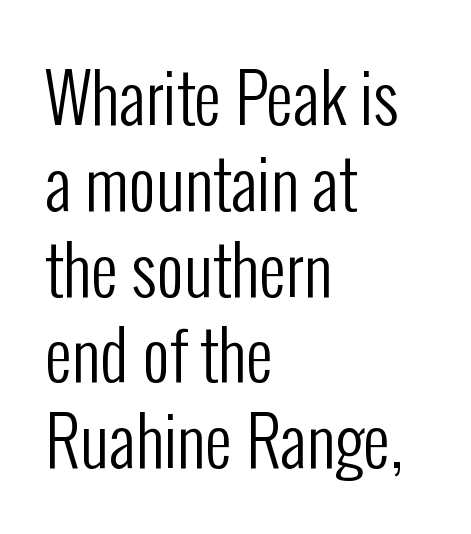
Q: Is the text bold? A: No.
Q: Is the text italic (slanted)? A: No, it is upright.
Q: Is the typeface a serif or a sans-serif typeface? A: Sans-serif.
Q: Is the text underlined? A: No.
Q: How is the paragraph aligned? A: Left-aligned.
Q: Is the spacing between letters normal or unusually wide? A: Normal.
Q: Is the spacing between lines tight, normal or loose? A: Normal.
Q: Width (condensed, normal, or wide)? A: Condensed.
Q: Stroke contrast? A: Low.
Q: x-height? A: Medium.
Q: Monospaced? A: No.
